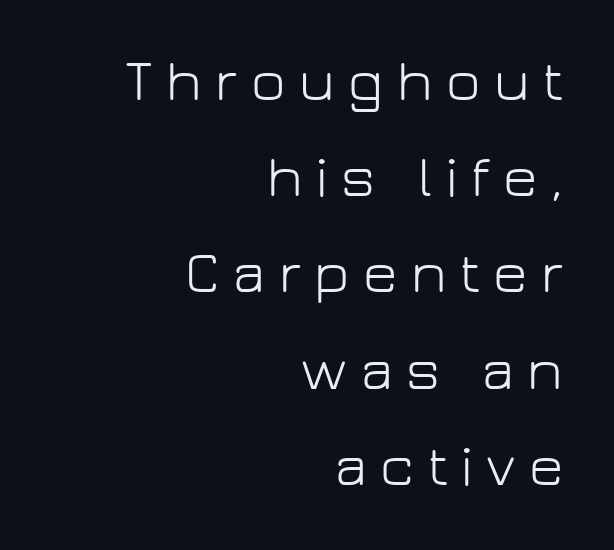
Q: Is the text bold? A: No.
Q: Is the text italic (slanted)? A: No, it is upright.
Q: Is the typeface a serif or a sans-serif typeface? A: Sans-serif.
Q: Is the text underlined? A: No.
Q: How is the paragraph aligned? A: Right-aligned.
Q: Is the spacing between letters normal or unusually wide? A: Unusually wide.
Q: Is the spacing between lines tight, normal or loose? A: Normal.
Q: Width (condensed, normal, or wide)? A: Normal.
Q: Stroke contrast? A: Low.
Q: x-height? A: Medium.
Q: Monospaced? A: No.
